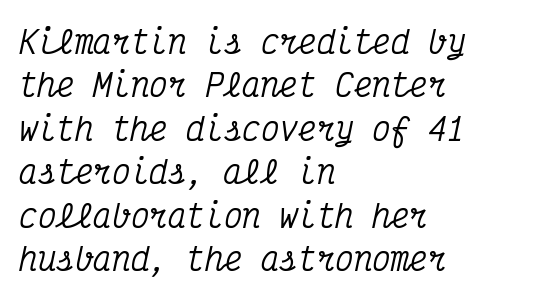
{"serif": "yes", "italic": "yes", "lean": "right", "slant_degrees": 12, "width": "condensed", "stroke_contrast": "medium", "x_height": "medium", "monospaced": "yes", "underline": "no", "align": "left", "line_spacing": "normal", "line_spacing_ratio": 1.4, "letter_spacing": "normal", "letter_spacing_em": 0.0, "glyph_px": 31}
